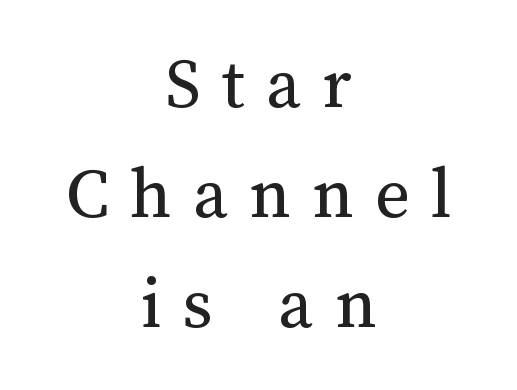
The image shows 75 px regular-weight type, upright; set centered, normal line spacing (1.47x), unusually wide letter spacing (+0.28 em), not underlined; medium stroke contrast and a medium x-height.
